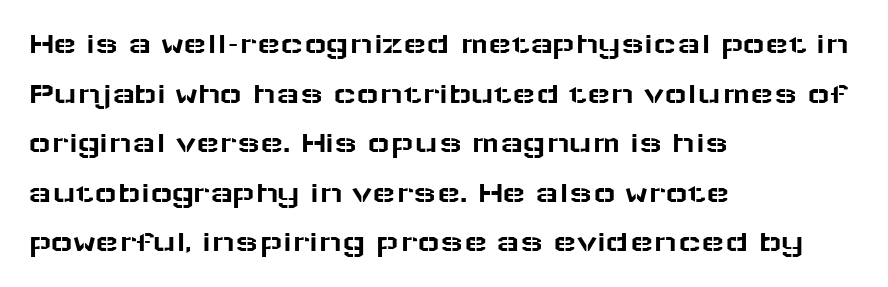
Q: Is the text italic (slanted)? A: No, it is upright.
Q: Is the typeface a serif or a sans-serif typeface? A: Sans-serif.
Q: Is the text underlined? A: No.
Q: How is the paragraph aligned? A: Left-aligned.
Q: Is the spacing between letters normal or unusually wide? A: Normal.
Q: Is the spacing between lines tight, normal or loose? A: Normal.
Q: Width (condensed, normal, or wide)? A: Wide.
Q: Stroke contrast? A: Low.
Q: x-height? A: Medium.
Q: Monospaced? A: No.
